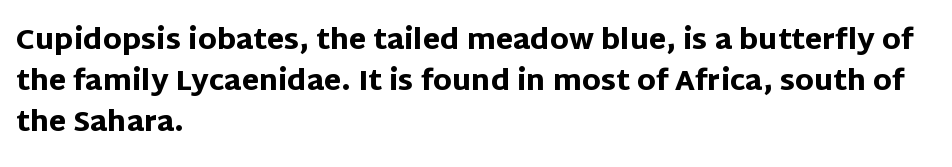
Heavy-handed strokes throughout: this text is bold. This sample uses an upright cut, with every glyph sitting square on the baseline. Serifs: no, the terminals of the letterforms are clean. The rows are spaced the way most documents space them.
